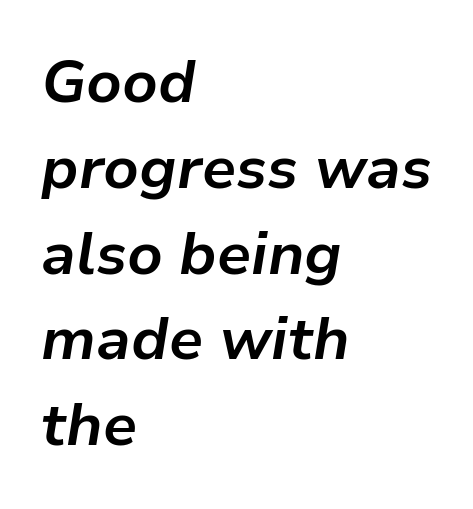
The image shows 60 px bold type, italic (leaning right); set left-aligned, normal line spacing (1.43x), normal letter spacing, not underlined; low stroke contrast and a medium x-height.
